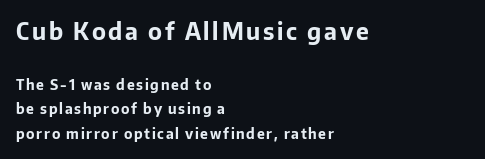
The passage shown begins with its larger block and ends with its smaller one. The lettering stays uniformly vertical, giving the passage a roman look. You'd pick this weight for a headline — it's a proper bold. These lines are set flush left with a ragged right edge. The string is rendered with underlining switched off.
